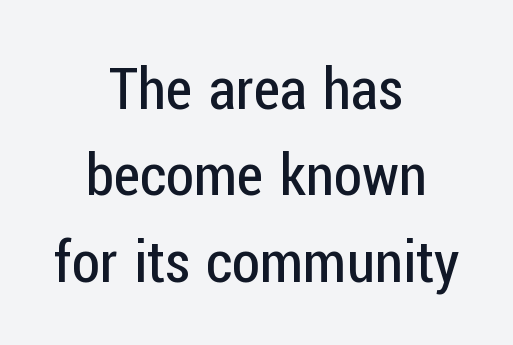
Q: Is the text bold? A: No.
Q: Is the text italic (slanted)? A: No, it is upright.
Q: Is the typeface a serif or a sans-serif typeface? A: Sans-serif.
Q: Is the text underlined? A: No.
Q: How is the paragraph aligned? A: Centered.
Q: Is the spacing between letters normal or unusually wide? A: Normal.
Q: Is the spacing between lines tight, normal or loose? A: Normal.
Q: Width (condensed, normal, or wide)? A: Condensed.
Q: Stroke contrast? A: Low.
Q: x-height? A: Medium.
Q: Monospaced? A: No.
